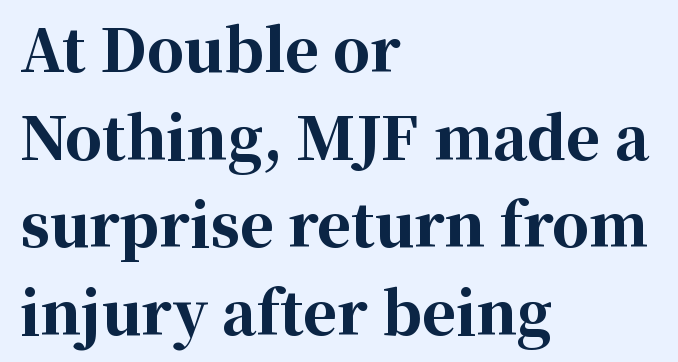
Reading down the block, your eye returns to a fixed left position each line. Chunky letters — that's bold for sure. Type without underlining. The rows are spaced the way most documents space them. Ordinary non-slanted type is in use. What kind of face is this? One with serifs.
